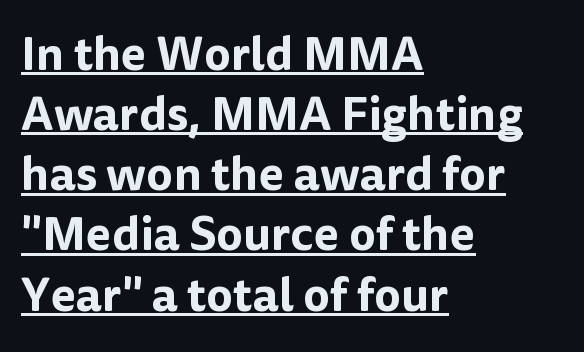
Emphasis is given by a line drawn under the lettering. The designer went with a sans here, leaving each stem footless. Horizontally, the lines are justified to the leading edge only. The specimen reads as upright at a glance. The gaps between neighbouring characters are ordinary and unremarkable. Summary of vertical rhythm: regular, with standard interline spacing.
